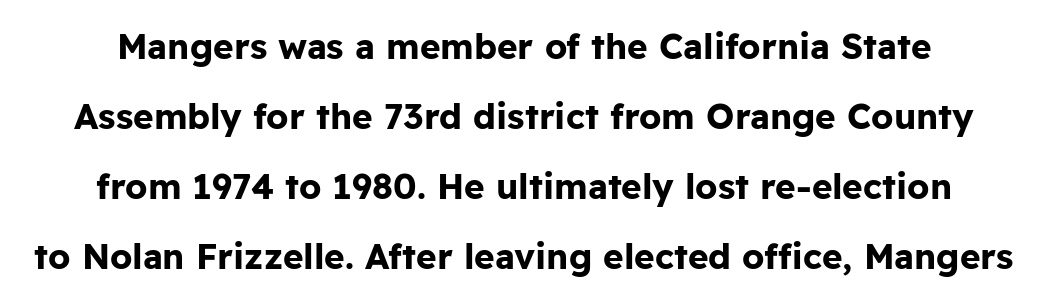
The letters sit at their default tracking, neither squeezed nor spread. This is sans-serif lettering, the kind often seen on screens and signage. Each row of text sits above clean, open space. Does the lettering tilt? It doesn't — this is upright. Whoever set this chose breathing room over compactness in the vertical rhythm.
